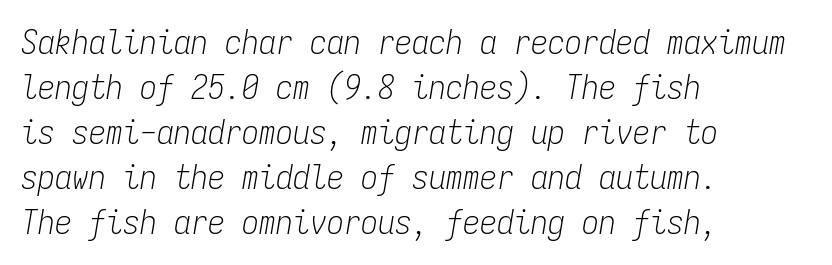
Layout note: lines flush left. The cut favours lightness, reaching ordinary text weight at its darkest. You could count columns in this text — the font is strictly monospaced. A normal amount of white space separates one row of letters from the next.
